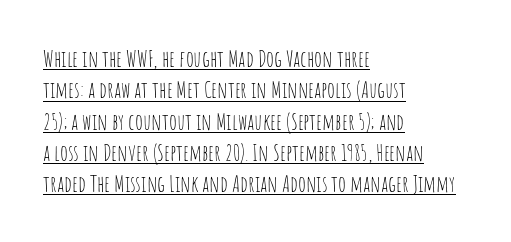
{"italic": "no", "bold": "no", "underline": "yes", "align": "left", "line_spacing": "normal", "line_spacing_ratio": 1.36, "letter_spacing": "normal", "letter_spacing_em": 0.0, "glyph_px": 23}
